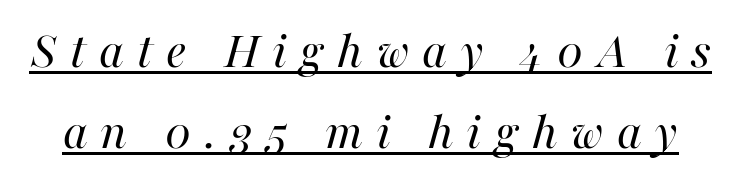
The image shows 53 px regular-weight type, italic (leaning right); set normal line spacing (1.53x), unusually wide letter spacing (+0.24 em), underlined; high stroke contrast and a medium x-height.
